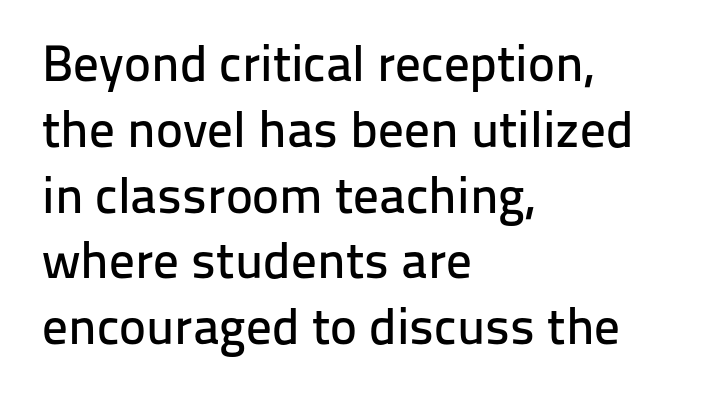
You could not count columns in this text — the font is proportionally spaced. Unmarked baselines from the first word to the last. Standard letterfit; no display-style spreading of the glyphs. This sample keeps an unexceptional amount of space between lines.
